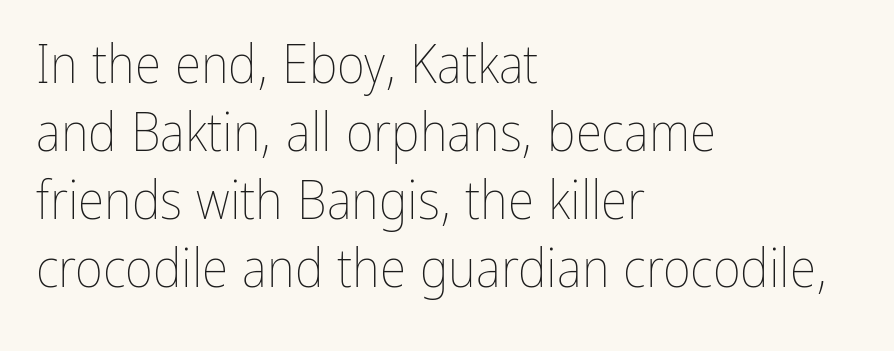
The image shows 54 px thin, condensed type, upright; set left-aligned, normal line spacing (1.26x), normal letter spacing, not underlined; low stroke contrast and a medium x-height.
